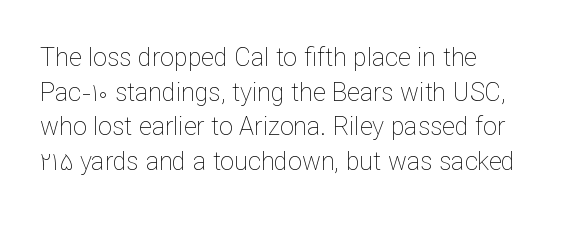
The letters stand straight up with perfectly vertical stems. The typesetter chose a ragged-right arrangement here. What's the leading like? Ordinary, nothing unusual. Nothing unusual about the tracking: characters are spaced as the font intends. Is the stroke heavy? The answer is a plain regular-or-lighter.
